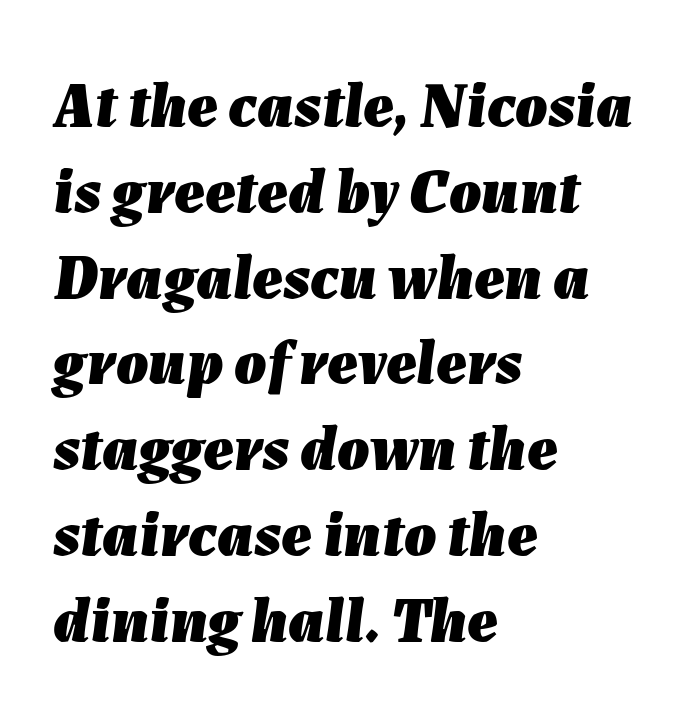
Each word holds together tightly as a unit, with standard inter-letter gaps. These lines carry a lot of weight — the face is fully bold. This sample has the flowing, uneven cadence of proportional lettering. The text block is weighted toward the left margin, trailing off unevenly rightward. Only glyphs here, with clear space below each row. The passage shown leans; its letterforms are oblique.
